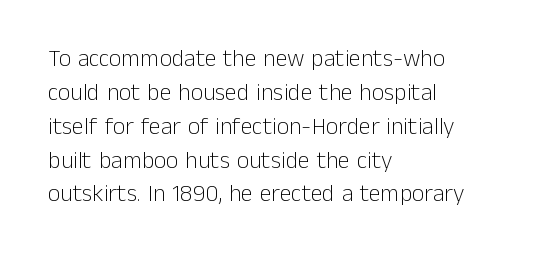
Q: Is the text bold? A: No.
Q: Is the text italic (slanted)? A: No, it is upright.
Q: Is the text underlined? A: No.
Q: How is the paragraph aligned? A: Left-aligned.
Q: Is the spacing between letters normal or unusually wide? A: Normal.
Q: Is the spacing between lines tight, normal or loose? A: Normal.
